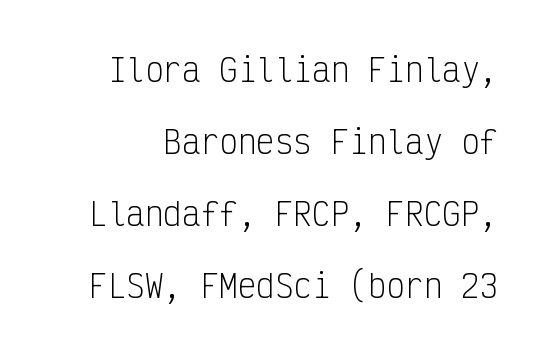
Does the lettering tilt? It doesn't — this is upright. Underline: absent. A great deal of white space separates one row of letters from the next. The strokes carry an ordinary text weight at most. Stroke terminals: plain, sans-serif. Students, note that the glyphs here touch the page at normal intervals.
